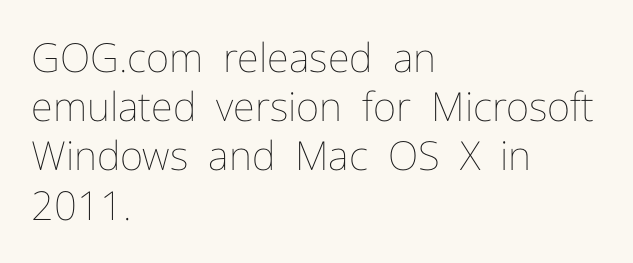
Q: Is the text bold? A: No.
Q: Is the text italic (slanted)? A: No, it is upright.
Q: Is the text underlined? A: No.
Q: How is the paragraph aligned? A: Left-aligned.
Q: Is the spacing between letters normal or unusually wide? A: Normal.
Q: Width (condensed, normal, or wide)? A: Normal.
Q: Stroke contrast? A: Low.
Q: x-height? A: Medium.
Q: Monospaced? A: No.
